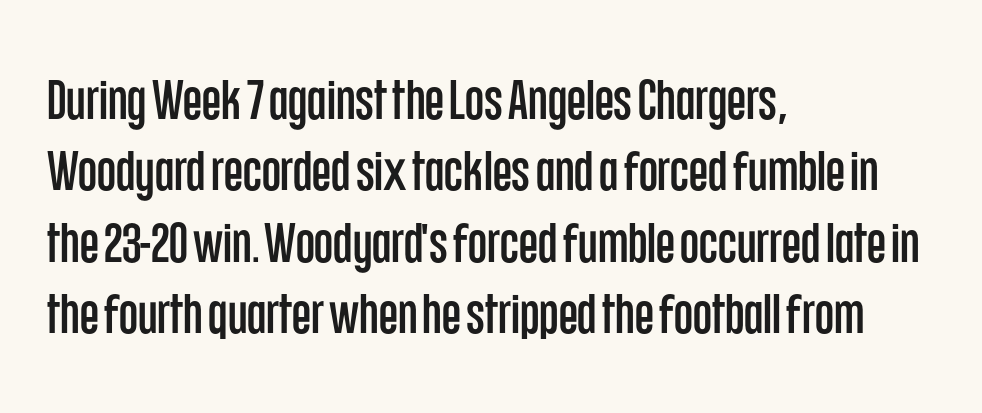
The image shows 55 px condensed sans-serif type, upright; set left-aligned, normal line spacing (1.3x), normal letter spacing, not underlined; low stroke contrast and a large x-height.
